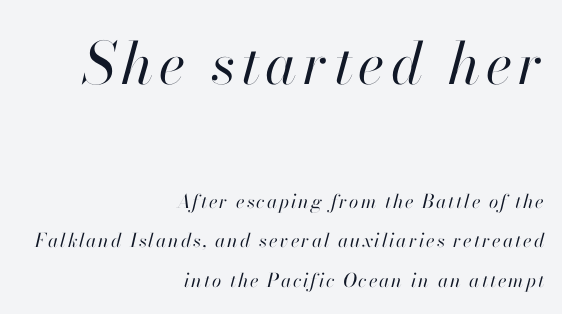
The image shows 58 px regular-weight type, italic (leaning right); set right-aligned, loose line spacing (2.09x), not underlined; the first (top) block is 3.05x larger; high stroke contrast and a small x-height.
